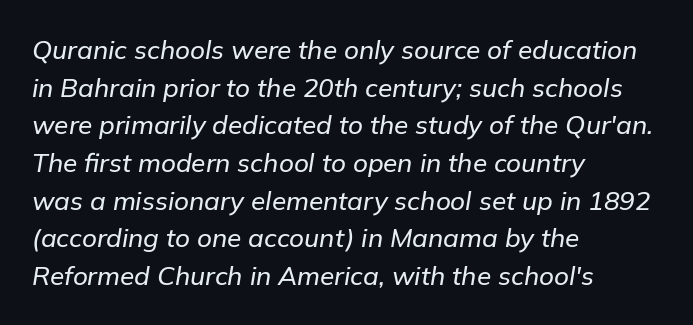
The image shows 26 px text type, italic (leaning right); set left-aligned, normal line spacing (1.45x), normal letter spacing, not underlined.
